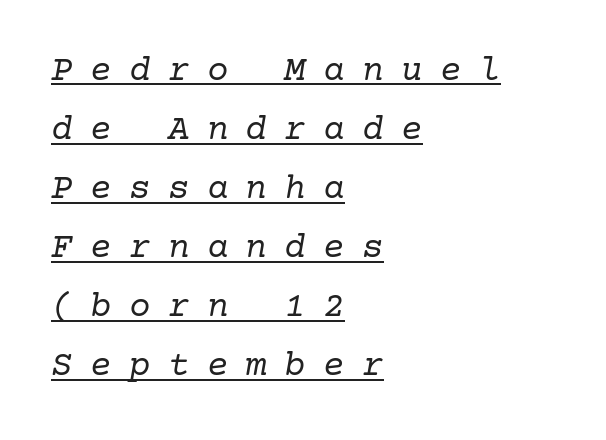
Q: Is the text bold? A: No.
Q: Is the text italic (slanted)? A: Yes, it leans right by about 10 degrees.
Q: Is the typeface a serif or a sans-serif typeface? A: Serif.
Q: Is the text underlined? A: Yes.
Q: How is the paragraph aligned? A: Left-aligned.
Q: Is the spacing between letters normal or unusually wide? A: Unusually wide.
Q: Is the spacing between lines tight, normal or loose? A: Normal.
Q: Width (condensed, normal, or wide)? A: Normal.
Q: Stroke contrast? A: Low.
Q: x-height? A: Medium.
